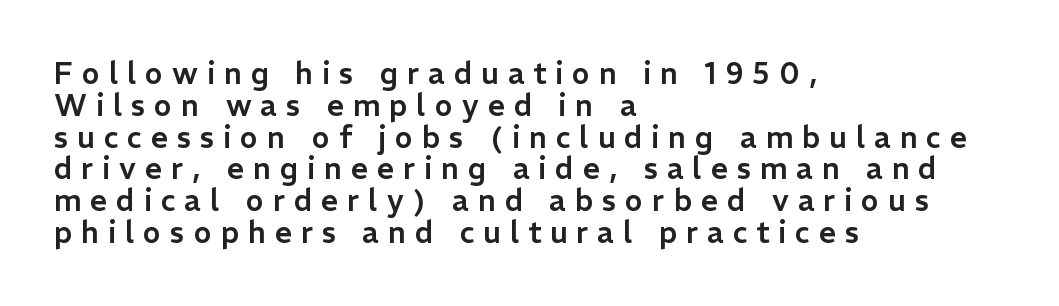
Does the lettering tilt? It doesn't — this is upright. Check the space under the baseline: it is left empty. The font family rendered here belongs to the sans-serif group. Tracking here is generous; glyphs stand well apart from one another. Varying glyph widths throughout — classic text-font behaviour.
